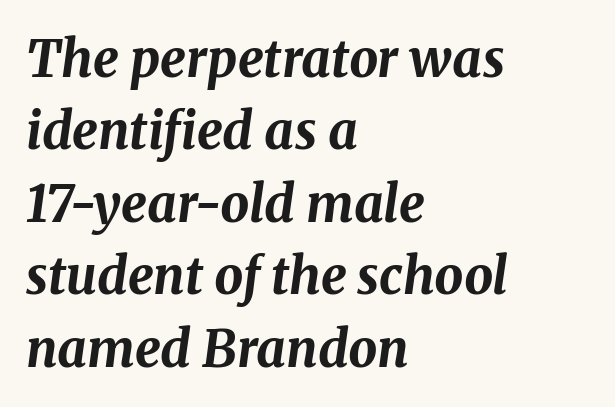
The image shows 51 px bold type, italic (leaning right); set left-aligned, normal line spacing (1.42x), normal letter spacing, not underlined; medium stroke contrast and a medium x-height.
